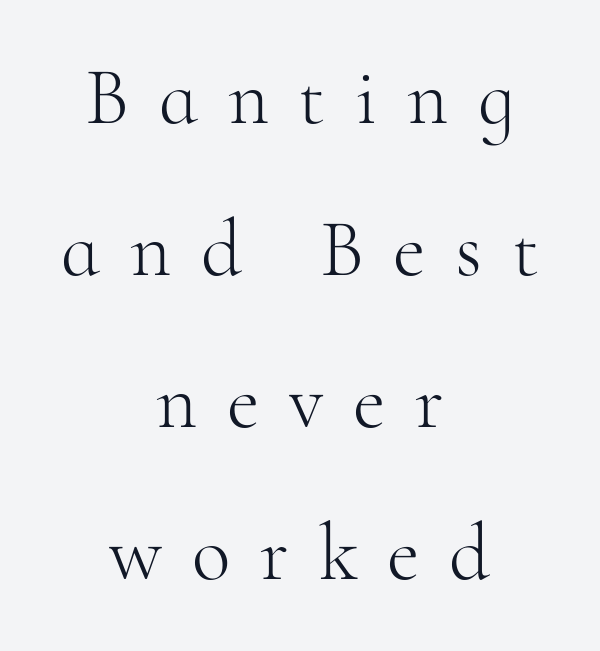
The image shows 80 px light serif type, upright; set centered, loose line spacing (1.9x), unusually wide letter spacing (+0.37 em), not underlined; high stroke contrast and a small x-height.
